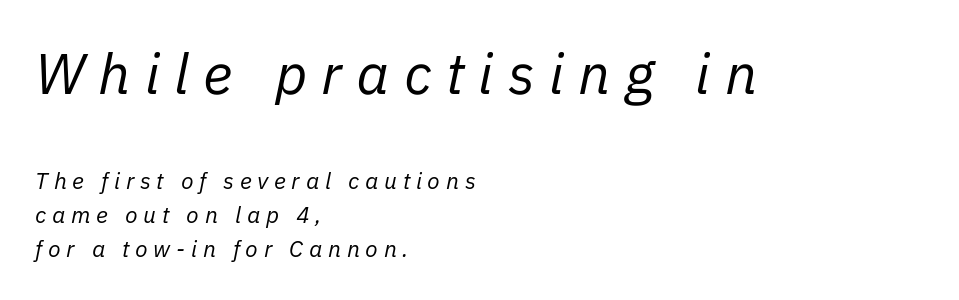
Line spacing here is normal. The earlier block is typeset at a bigger size than the later block. It's the slanting kind of type. The strokes carry an ordinary text weight at most.
